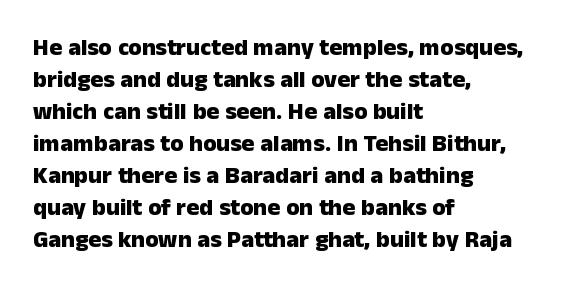
{"italic": "no", "bold": "yes", "underline": "no", "align": "left", "line_spacing": "normal", "line_spacing_ratio": 1.33, "letter_spacing": "normal", "letter_spacing_em": 0.0, "glyph_px": 24}
